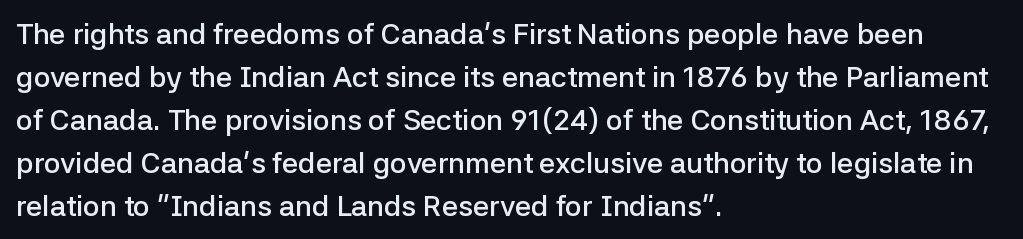
The image shows 29 px semibold sans-serif type, upright; set left-aligned, normal line spacing (1.48x), normal letter spacing, not underlined; low stroke contrast and a medium x-height.
